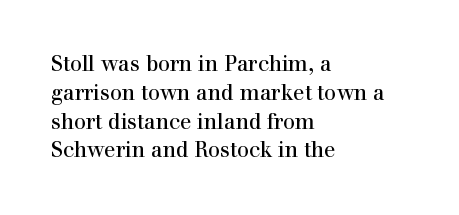
The compositor pushed each line to the left boundary. The strip under each line holds only bare page. When letters stand straight like this, we call the style roman or upright. Letter spacing: default. In terms of leading, this rendering sits right in the middle.
